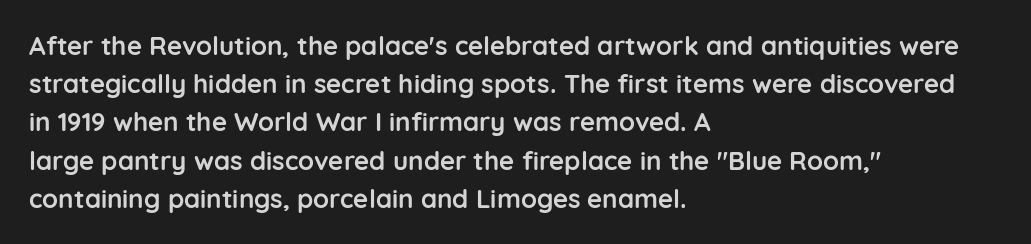
One glance says typical: line gaps are just what's usual. Students, note that the glyphs here touch the page at normal intervals. When letters stand straight like this, we call the style roman or upright. The string is rendered with underlining switched off. Casual observation: everything's shoved over to the left.
